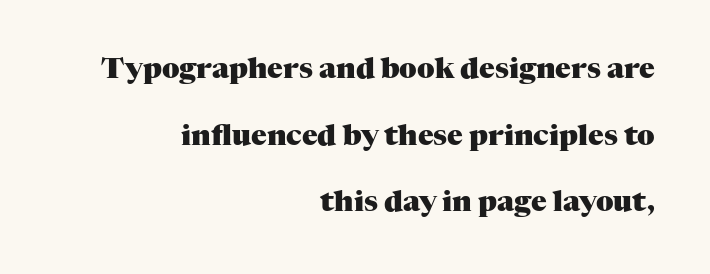
Q: Is the text bold? A: Yes.
Q: Is the text italic (slanted)? A: No, it is upright.
Q: Is the typeface a serif or a sans-serif typeface? A: Serif.
Q: Is the text underlined? A: No.
Q: How is the paragraph aligned? A: Right-aligned.
Q: Is the spacing between letters normal or unusually wide? A: Normal.
Q: Is the spacing between lines tight, normal or loose? A: Loose.
Q: Width (condensed, normal, or wide)? A: Normal.
Q: Stroke contrast? A: Medium.
Q: x-height? A: Medium.
Q: Monospaced? A: No.
